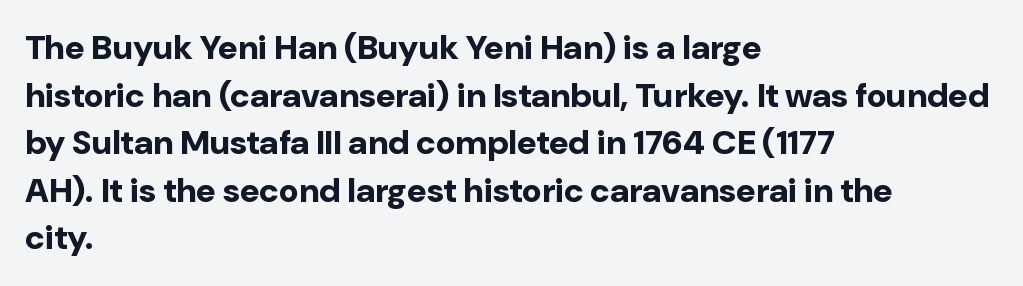
The image shows 34 px bold sans-serif type, upright; set left-aligned, normal line spacing (1.4x), normal letter spacing, not underlined; low stroke contrast and a medium x-height.
